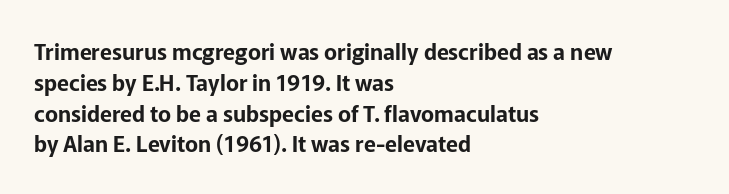
The image shows 22 px text type, upright; set left-aligned, normal line spacing (1.4x), normal letter spacing, not underlined.
